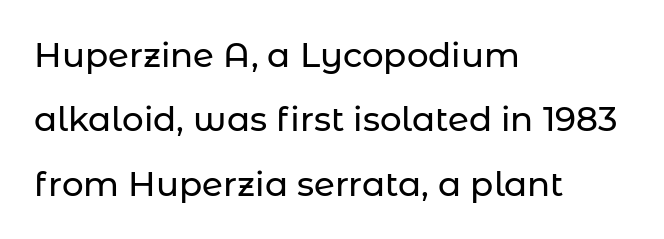
The text was rendered using a sans face with plain stroke endings. Every character sits straight up, as roman type does. These lines keep a tight, regular rhythm from letter to letter. In CSS terms this would be text-align: left. The face used here is proportionally spaced, like ordinary book or web type.
